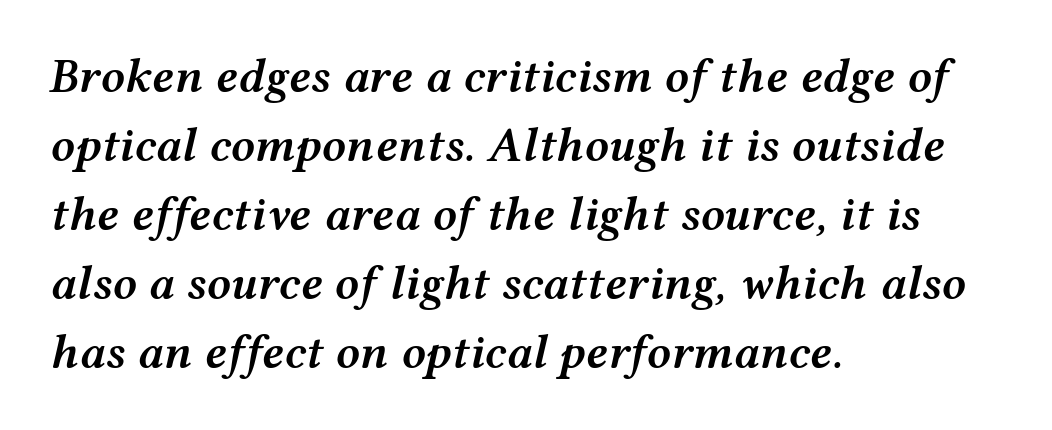
The letters sit at their default tracking, neither squeezed nor spread. Short and long lines alike share a common starting point at left. Vertically, the passage feels balanced, rows spaced as you'd expect. These words are printed semibold, heavier than regular yet not bold. The face used here is proportionally spaced, like ordinary book or web type. Has an underline been added? It has not.
